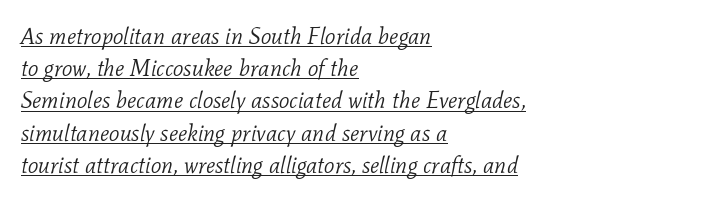
Successive baselines arrive at the customary interval. The line texture is even and compact thanks to regular tracking. Students, observe the line beneath the letters — that is underlining. The cut favours lightness, reaching ordinary text weight at its darkest.
